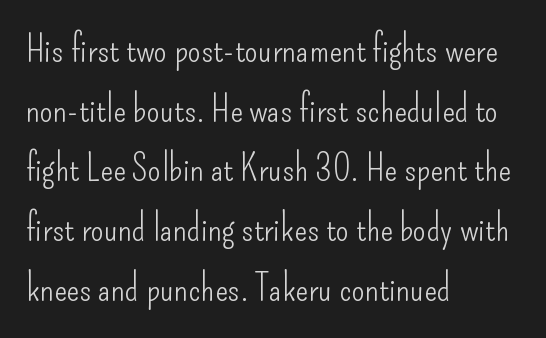
{"serif": "no", "italic": "no", "bold": "no", "weight": "light", "width": "condensed", "stroke_contrast": "low", "x_height": "small", "monospaced": "no", "underline": "no", "align": "left", "line_spacing": "normal", "line_spacing_ratio": 1.57, "letter_spacing": "normal", "letter_spacing_em": 0.0, "glyph_px": 38}
